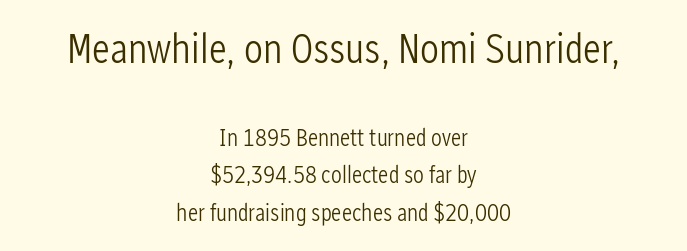
Compared with a flush-left layout, this one balances lines on the center instead. Clear beneath every line of the passage. A normal amount of white space separates one row of letters from the next. Compared with typical body copy, the letter spacing here is the same. Weight: in the light-to-regular range.
